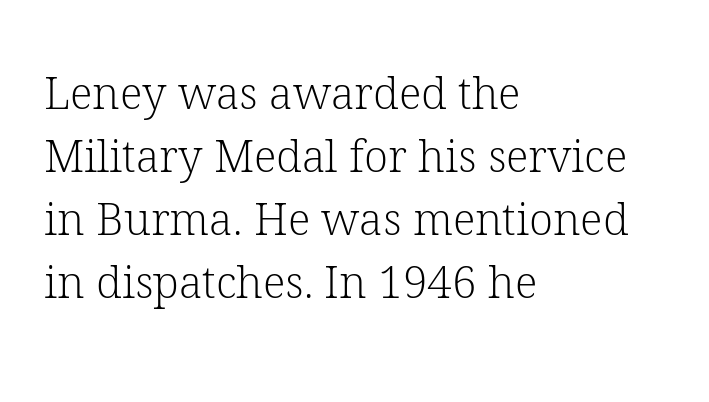
Q: Is the text bold? A: No.
Q: Is the text italic (slanted)? A: No, it is upright.
Q: Is the typeface a serif or a sans-serif typeface? A: Serif.
Q: Is the text underlined? A: No.
Q: How is the paragraph aligned? A: Left-aligned.
Q: Is the spacing between letters normal or unusually wide? A: Normal.
Q: Is the spacing between lines tight, normal or loose? A: Normal.
Q: Width (condensed, normal, or wide)? A: Normal.
Q: Stroke contrast? A: Low.
Q: x-height? A: Medium.
Q: Monospaced? A: No.
